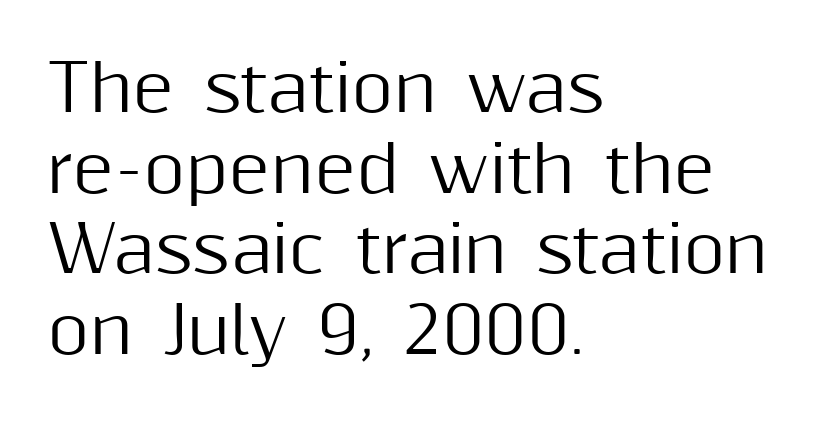
Q: Is the text italic (slanted)? A: No, it is upright.
Q: Is the typeface a serif or a sans-serif typeface? A: Sans-serif.
Q: Is the text underlined? A: No.
Q: How is the paragraph aligned? A: Left-aligned.
Q: Is the spacing between letters normal or unusually wide? A: Normal.
Q: Is the spacing between lines tight, normal or loose? A: Normal.
Q: Width (condensed, normal, or wide)? A: Normal.
Q: Stroke contrast? A: Medium.
Q: x-height? A: Medium.
Q: Monospaced? A: No.
